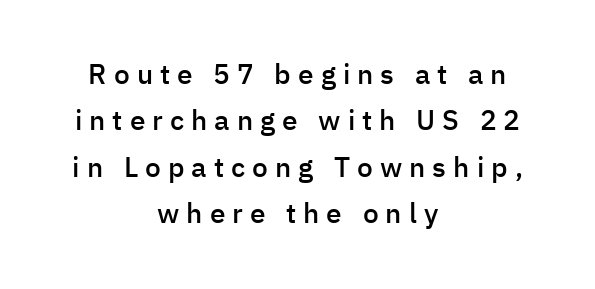
Anything drawn beneath the words? Only blank space. The lines in this sample share a center point and differ in where they start and stop. Rows of type keep a routine distance in the vertical direction. Proportional: the letters do not fall into vertical columns.
